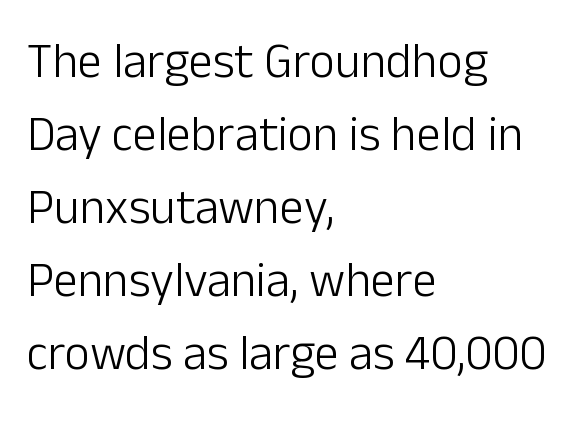
{"serif": "no", "italic": "no", "bold": "no", "weight": "light", "width": "normal", "stroke_contrast": "low", "x_height": "medium", "monospaced": "no", "underline": "no", "align": "left", "line_spacing": "normal", "line_spacing_ratio": 1.49, "letter_spacing": "normal", "letter_spacing_em": 0.0, "glyph_px": 49}
